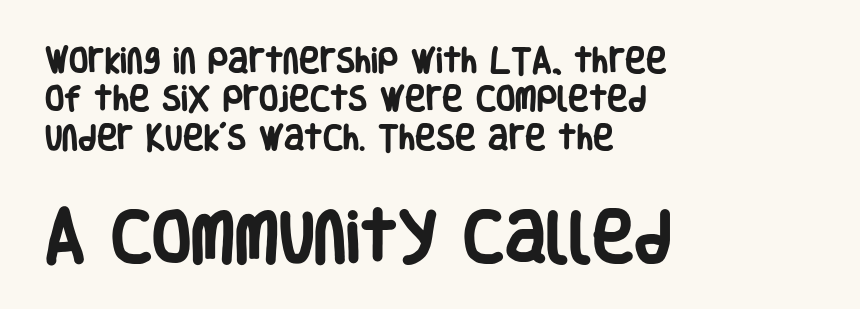
Whoever set this chose a conventional vertical rhythm. This sample uses a sans-serif face. Horizontal alignment here is leftward, the default for most running prose. Bare-footed words on every line. Compare the two chunks: the lower has the greater cap height. The strokes are fattened all the way to bold.
